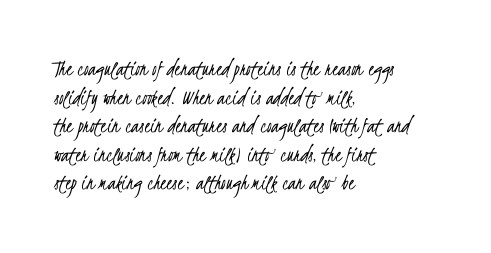
Every row of glyphs begins at an identical x-position on the left. Words appear dense and cohesive because spacing is normal. Decoration check: the copy has no underline. The strokes are not fattened; the text isn't bold.
